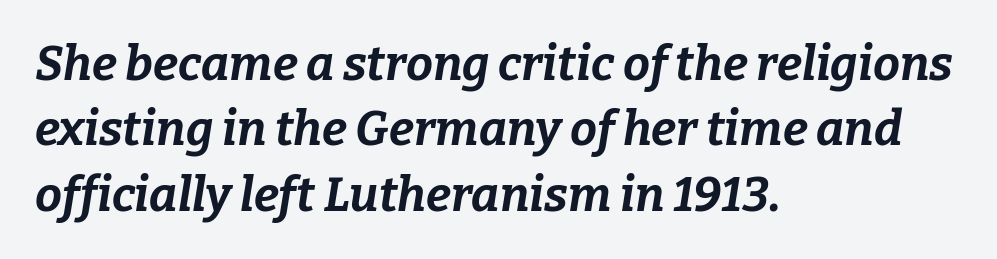
Q: Is the text bold? A: Yes.
Q: Is the text italic (slanted)? A: Yes, it leans right by about 9 degrees.
Q: Is the text underlined? A: No.
Q: How is the paragraph aligned? A: Left-aligned.
Q: Is the spacing between letters normal or unusually wide? A: Normal.
Q: Is the spacing between lines tight, normal or loose? A: Normal.
Q: Width (condensed, normal, or wide)? A: Normal.
Q: Stroke contrast? A: Low.
Q: x-height? A: Medium.
Q: Monospaced? A: No.
